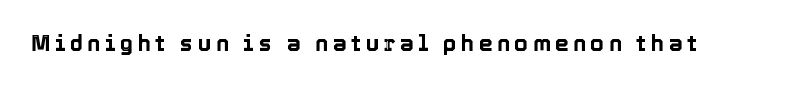
{"italic": "no", "underline": "no", "letter_spacing": "wide", "letter_spacing_em": 0.2, "glyph_px": 22}
